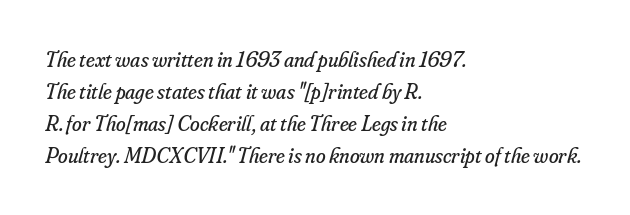
The image shows 22 px text type, italic (leaning right); set left-aligned, normal line spacing (1.46x), normal letter spacing, not underlined.
